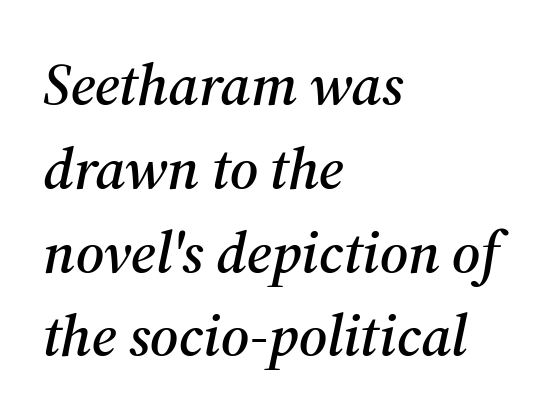
{"serif": "yes", "italic": "yes", "lean": "right", "slant_degrees": 12, "width": "normal", "stroke_contrast": "medium", "x_height": "medium", "monospaced": "no", "underline": "no", "align": "left", "line_spacing": "normal", "line_spacing_ratio": 1.42, "letter_spacing": "normal", "letter_spacing_em": 0.0, "glyph_px": 59}
